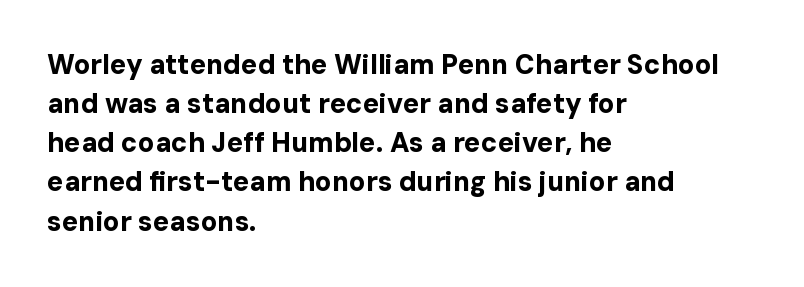
{"italic": "no", "bold": "yes", "underline": "no", "align": "left", "line_spacing": "normal", "line_spacing_ratio": 1.45, "letter_spacing": "normal", "letter_spacing_em": 0.0, "glyph_px": 27}
